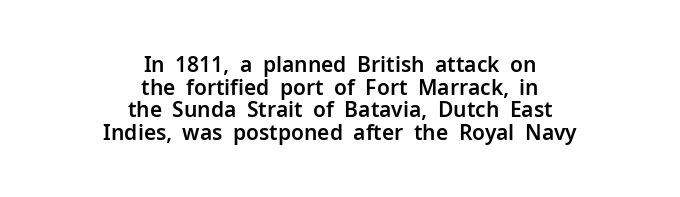
The image shows 21 px text type, upright; set centered, tight line spacing (1.08x), normal letter spacing, not underlined.
